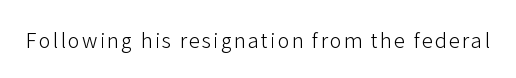
{"italic": "no", "bold": "no", "underline": "no", "glyph_px": 20}
